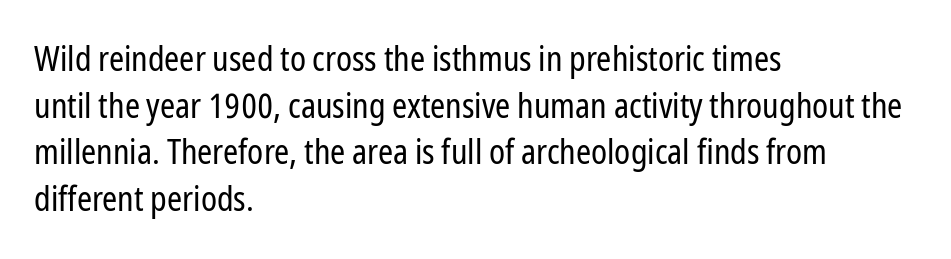
Q: Is the text bold? A: No.
Q: Is the text italic (slanted)? A: No, it is upright.
Q: Is the typeface a serif or a sans-serif typeface? A: Sans-serif.
Q: Is the text underlined? A: No.
Q: How is the paragraph aligned? A: Left-aligned.
Q: Is the spacing between letters normal or unusually wide? A: Normal.
Q: Is the spacing between lines tight, normal or loose? A: Normal.
Q: Width (condensed, normal, or wide)? A: Condensed.
Q: Stroke contrast? A: Low.
Q: x-height? A: Medium.
Q: Monospaced? A: No.
